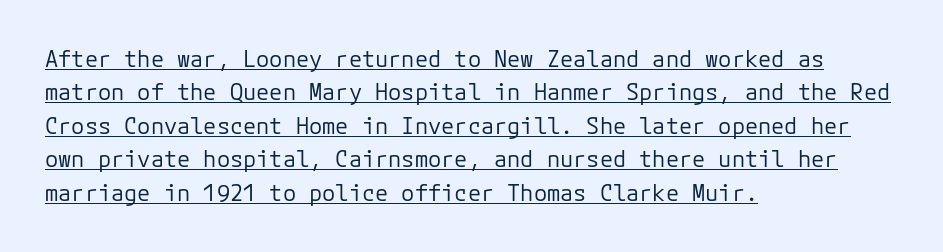
Characters remain perfectly vertical along every line. Is there an underline? Yes — a line sits under the letters. Each new line begins a customary step beneath the previous one. The setting favours the left margin, as ordinary paragraphs usually do. Nothing unusual about the tracking: characters are spaced as the font intends. The strokes are not fattened; the text isn't bold.
